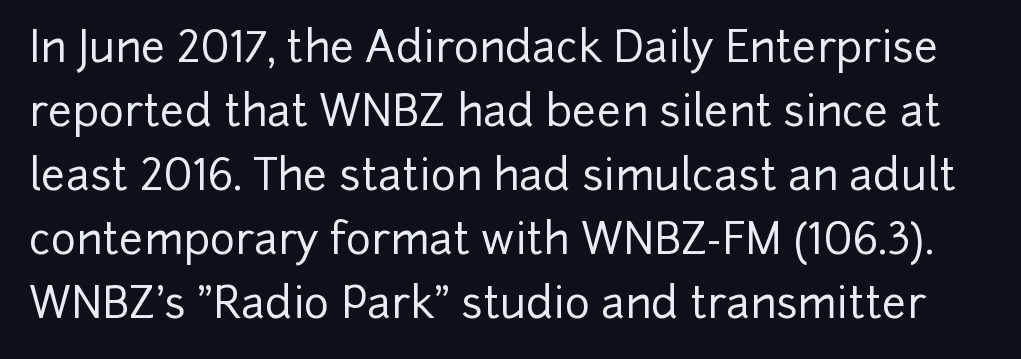
The image shows 43 px sans-serif type, upright; set normal line spacing (1.49x), normal letter spacing, not underlined; low stroke contrast and a medium x-height.
